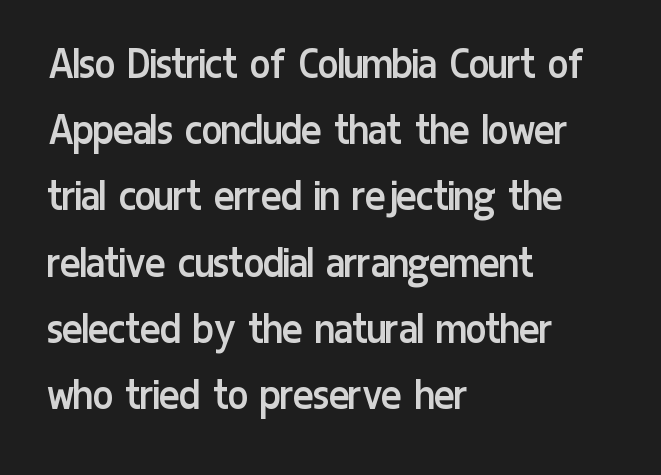
{"serif": "no", "italic": "no", "bold": "no", "weight": "regular", "width": "condensed", "stroke_contrast": "low", "x_height": "medium", "monospaced": "no", "underline": "no", "align": "left", "line_spacing": "normal", "line_spacing_ratio": 1.38, "letter_spacing": "normal", "letter_spacing_em": 0.0, "glyph_px": 48}
